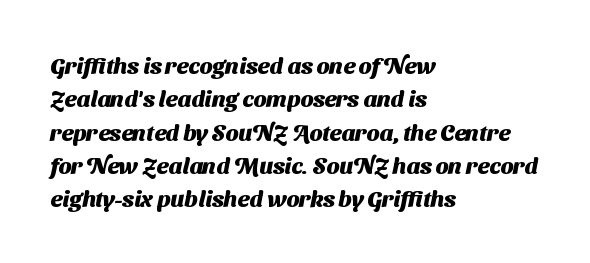
The image shows 23 px bold type; set left-aligned, normal line spacing (1.45x), normal letter spacing, not underlined.
